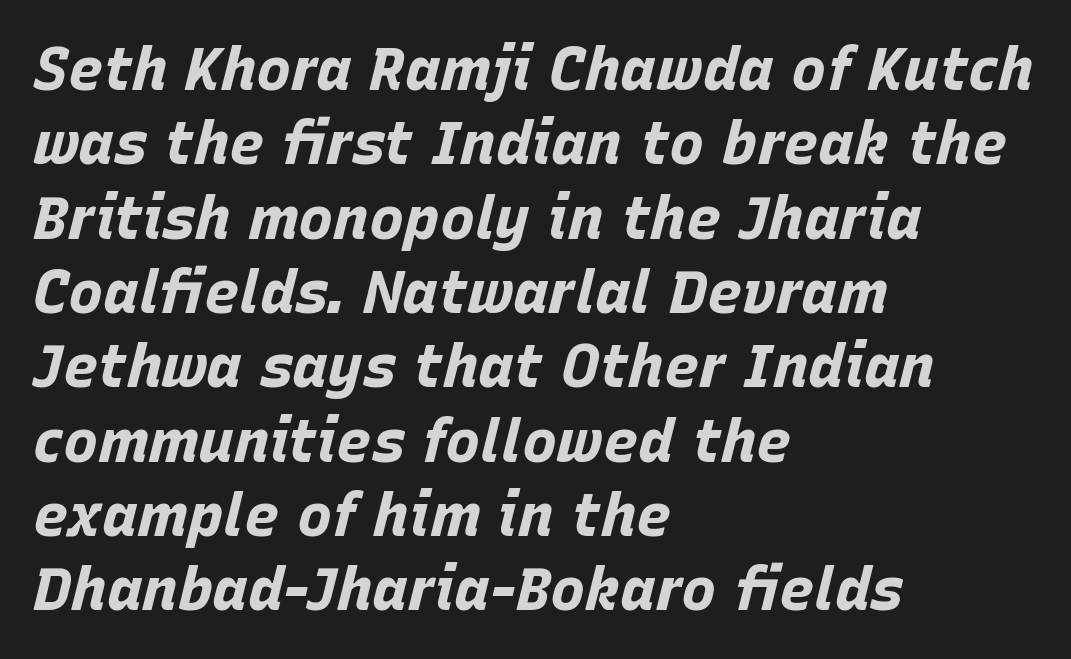
Rendered with sloped, italic letterforms. Underlining? Definitely not there. The sample has been set heavy, in full bold. These lines are set flush left with a ragged right edge.
